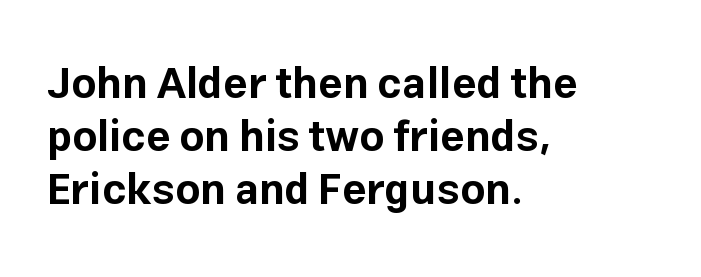
Posture: upright roman. Look at the tracking — it's just the regular setting, nothing added. The typesetter chose a ragged-right arrangement here. A sans-serif font was chosen for this passage. Set as a true bold cut, around the 700 mark.
